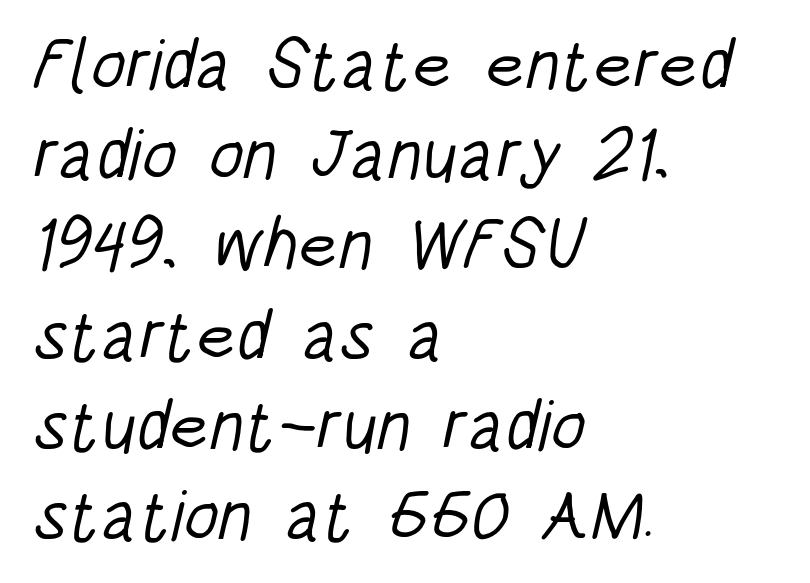
The image shows 71 px light, condensed sans-serif type; set left-aligned, normal line spacing (1.27x), normal letter spacing, not underlined; low stroke contrast and a large x-height.
